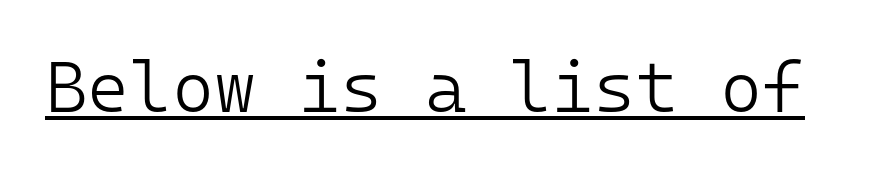
{"serif": "no", "italic": "no", "bold": "no", "weight": "light", "width": "normal", "stroke_contrast": "low", "x_height": "medium", "monospaced": "yes", "underline": "yes", "letter_spacing": "normal", "letter_spacing_em": 0.0, "glyph_px": 72}
